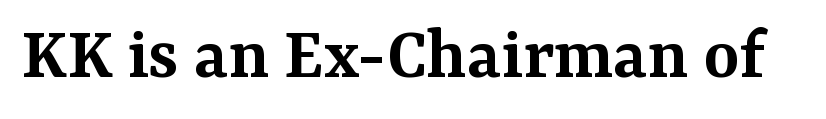
{"serif": "yes", "italic": "no", "bold": "semi", "weight": "semibold", "width": "normal", "stroke_contrast": "medium", "x_height": "medium", "monospaced": "no", "underline": "no", "letter_spacing": "normal", "letter_spacing_em": 0.0, "glyph_px": 76}
